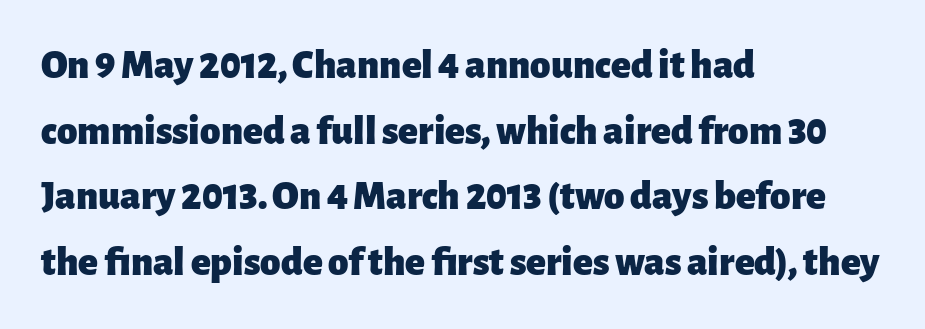
Q: Is the text bold? A: Yes.
Q: Is the text italic (slanted)? A: No, it is upright.
Q: Is the typeface a serif or a sans-serif typeface? A: Sans-serif.
Q: Is the text underlined? A: No.
Q: How is the paragraph aligned? A: Left-aligned.
Q: Is the spacing between letters normal or unusually wide? A: Normal.
Q: Is the spacing between lines tight, normal or loose? A: Normal.
Q: Width (condensed, normal, or wide)? A: Normal.
Q: Stroke contrast? A: Low.
Q: x-height? A: Medium.
Q: Monospaced? A: No.
